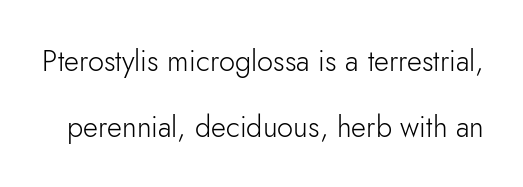
{"serif": "no", "italic": "no", "bold": "no", "weight": "light", "width": "normal", "stroke_contrast": "low", "x_height": "small", "monospaced": "no", "underline": "no", "line_spacing": "loose", "line_spacing_ratio": 2.27, "letter_spacing": "normal", "letter_spacing_em": 0.0, "glyph_px": 29}
